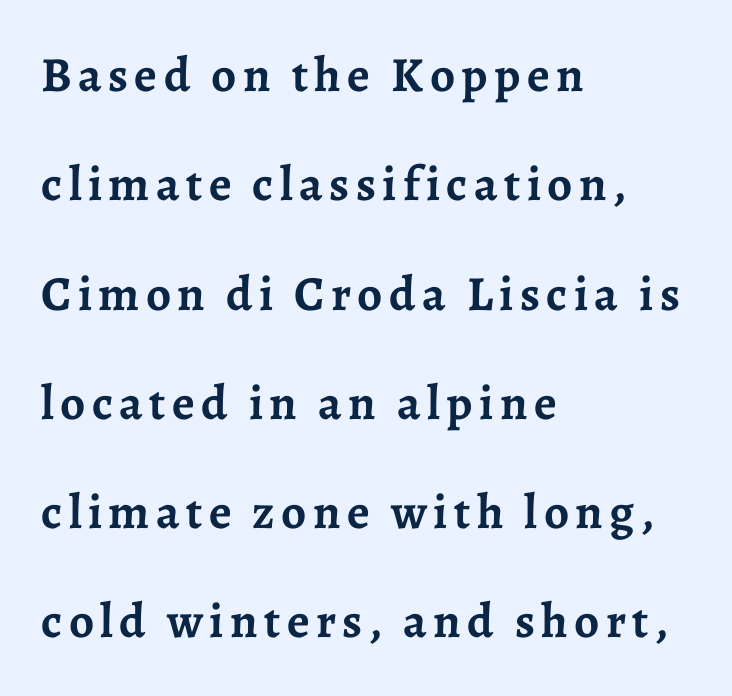
{"serif": "yes", "italic": "no", "bold": "yes", "weight": "semibold", "width": "normal", "stroke_contrast": "low", "x_height": "medium", "monospaced": "no", "underline": "no", "align": "left", "line_spacing": "loose", "line_spacing_ratio": 2.23, "glyph_px": 49}
